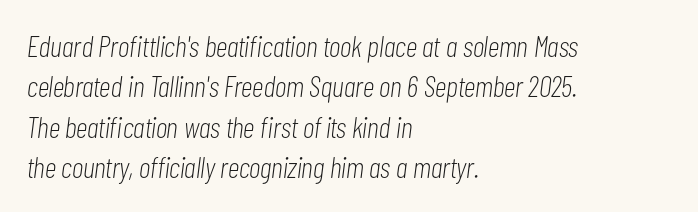
The image shows 30 px light, condensed type, italic (leaning right); set left-aligned, normal line spacing (1.35x), normal letter spacing, not underlined; low stroke contrast and a medium x-height.
